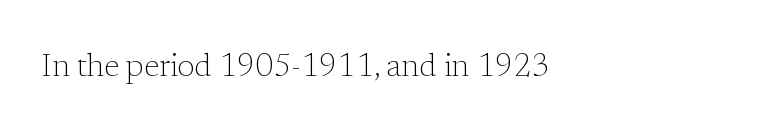
The rendering keeps characters at their native spacing. Unmarked baselines from the first word to the last. Tall strokes in this sample are plumb rather than angled. Unbolded letterforms with no extra heft. The ragged edge is on the right, which tells us the setting is flush left. Is this a sans? No — the strokes have serifs.
